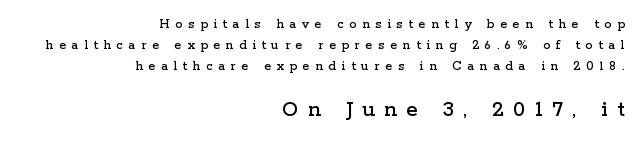
The image shows 23 px text type, upright; set right-aligned, normal line spacing (1.5x), unusually wide letter spacing (+0.41 em), not underlined; the second (bottom) block is 1.64x larger.
